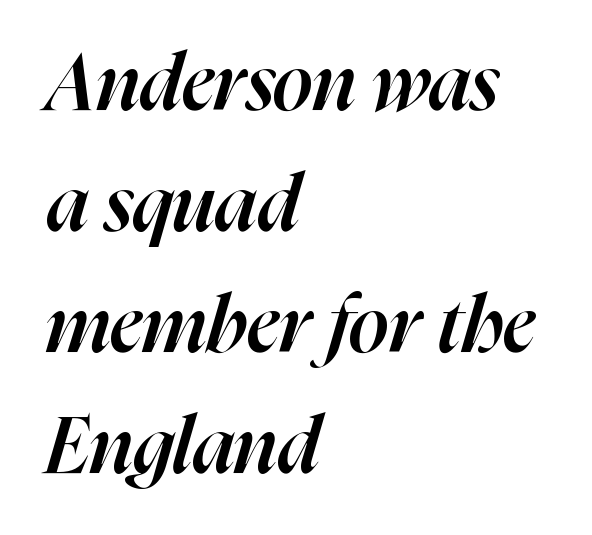
Look at the stroke-to-counter ratio: somewhat heavy, a semibold. Visually the block forms a straight wall on the left and a jagged coastline on the right. Yep, that's italic — everything's leaning. Is this a fixed-width face? No — the glyphs have proportional, varying widths. Check the space under the baseline: it is left empty. Is there much room between lines? A standard amount, neither cramped nor airy.
